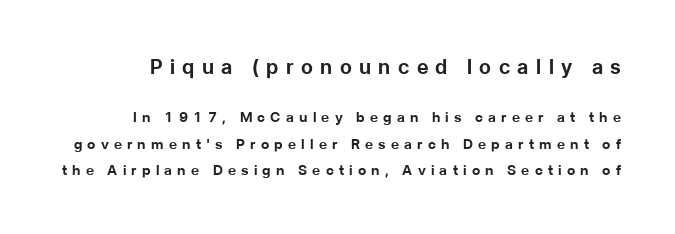
{"italic": "no", "bold": "yes", "underline": "no", "line_spacing": "loose", "line_spacing_ratio": 1.9, "letter_spacing": "wide", "letter_spacing_em": 0.37, "larger_block": "first", "size_ratio": 1.43, "glyph_px": 20}
